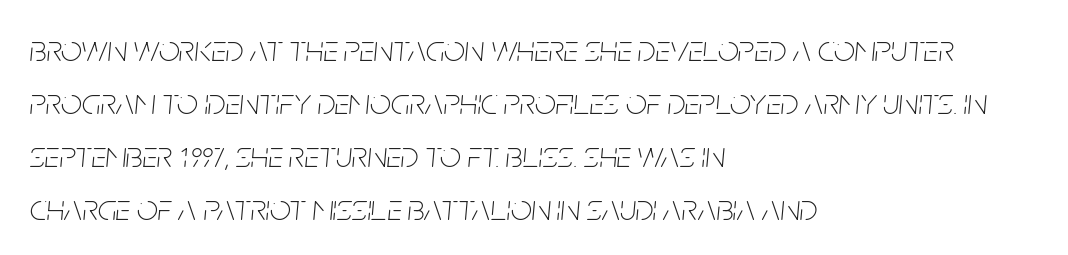
The image shows 37 px thin, condensed type, italic (leaning right); set left-aligned, normal line spacing (1.43x), normal letter spacing, not underlined; low stroke contrast and a large x-height.
